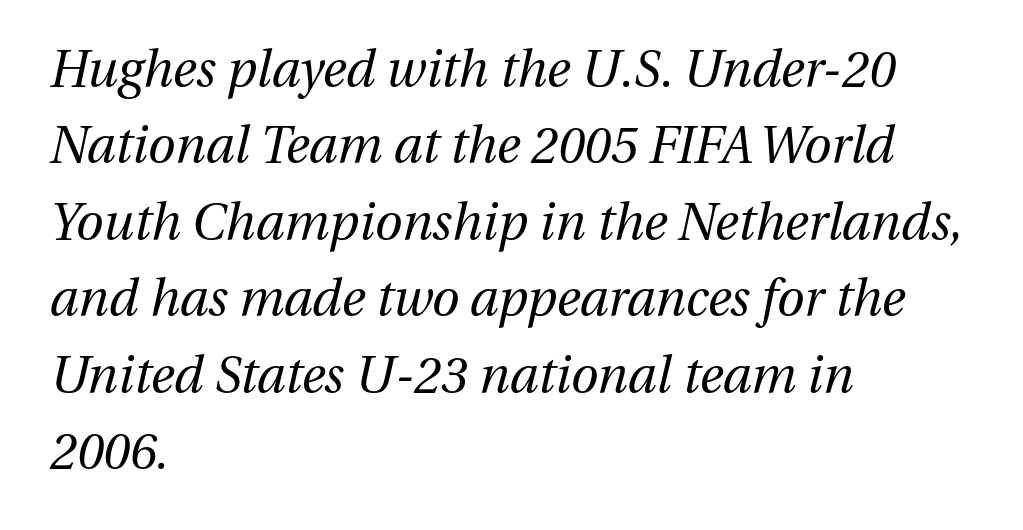
These lines are set flush left with a ragged right edge. Decoration check: the copy has no underline. This block has exactly the height ordinary leading produces. Bold? No — there's no thickening of the strokes.
